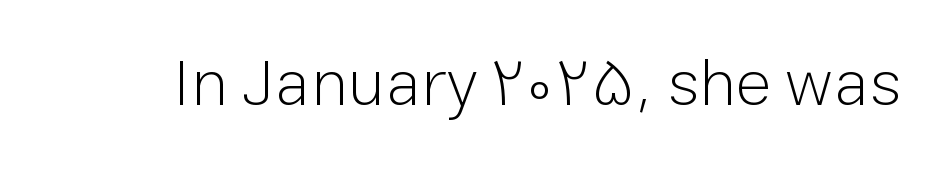
The font is comparable to plain body text, perhaps lighter. Underline: absent. A sans-serif font was chosen for this passage. This is the regular roman posture of the typeface.
